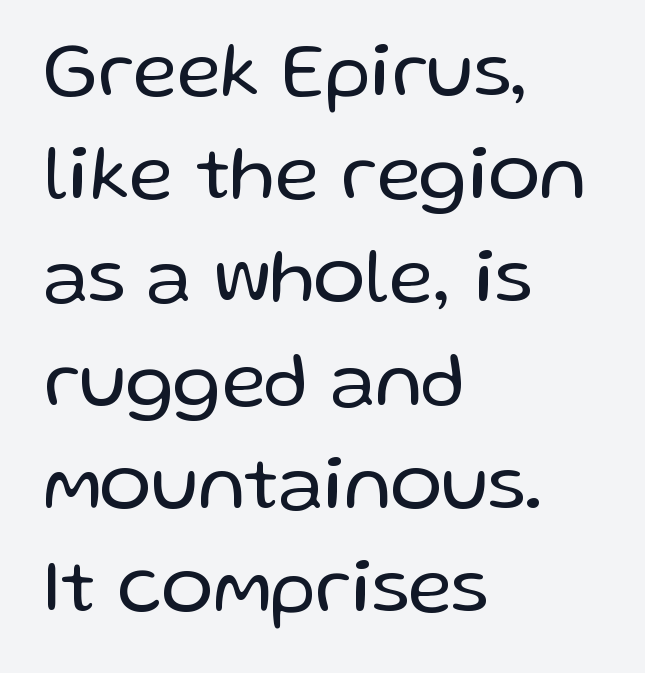
Q: Is the text bold? A: No.
Q: Is the text italic (slanted)? A: No, it is upright.
Q: Is the typeface a serif or a sans-serif typeface? A: Sans-serif.
Q: Is the text underlined? A: No.
Q: How is the paragraph aligned? A: Left-aligned.
Q: Is the spacing between letters normal or unusually wide? A: Normal.
Q: Is the spacing between lines tight, normal or loose? A: Normal.
Q: Width (condensed, normal, or wide)? A: Normal.
Q: Stroke contrast? A: Low.
Q: x-height? A: Medium.
Q: Monospaced? A: No.
